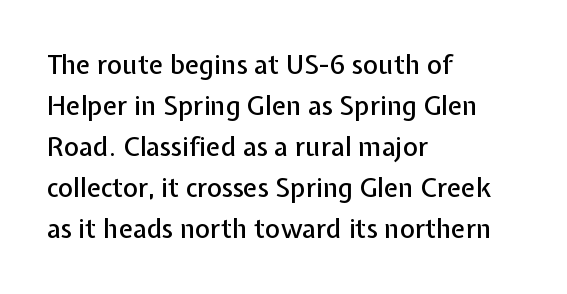
The image shows 26 px text type, upright; set left-aligned, normal line spacing (1.58x), normal letter spacing, not underlined.
